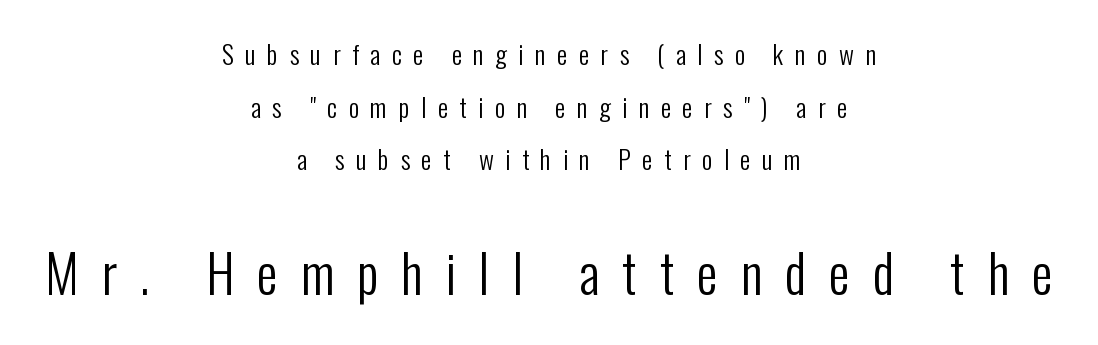
Is the stroke heavy? The answer is a plain regular-or-lighter. Here the glyphs are tracked loosely, breaking word shapes into spaced letters. This sample is center-justified, so both line endings float freely. Leading is clearly above the norm, producing a sparse column. The text was rendered using a sans face with plain stroke endings. The face used here is proportionally spaced, like ordinary book or web type.
